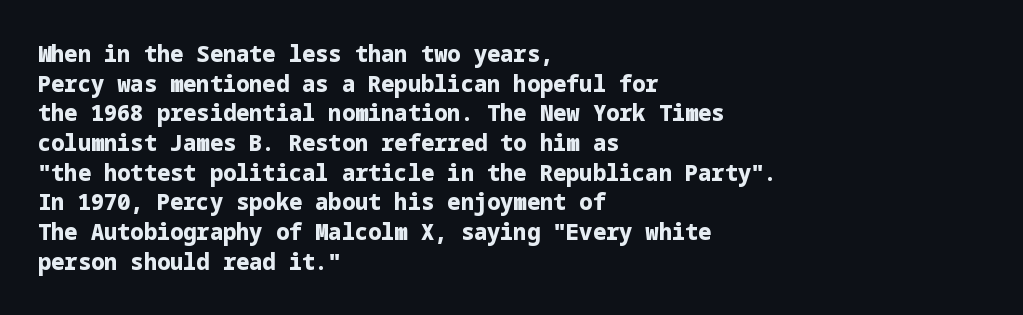
{"italic": "no", "bold": "yes", "underline": "no", "align": "left", "line_spacing": "normal", "line_spacing_ratio": 1.35, "letter_spacing": "normal", "letter_spacing_em": 0.0, "glyph_px": 22}
